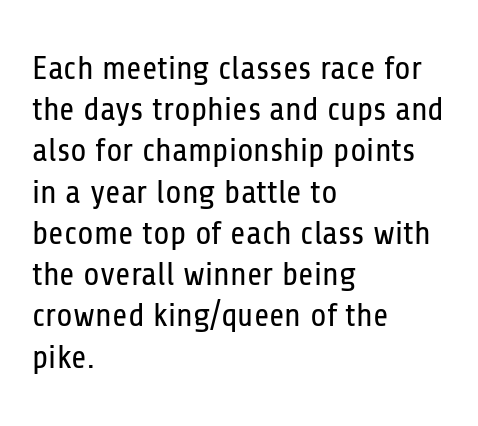
{"serif": "no", "italic": "no", "bold": "no", "weight": "regular", "width": "condensed", "stroke_contrast": "low", "x_height": "medium", "monospaced": "no", "underline": "no", "align": "left", "line_spacing": "normal", "line_spacing_ratio": 1.25, "letter_spacing": "normal", "letter_spacing_em": 0.0, "glyph_px": 33}
